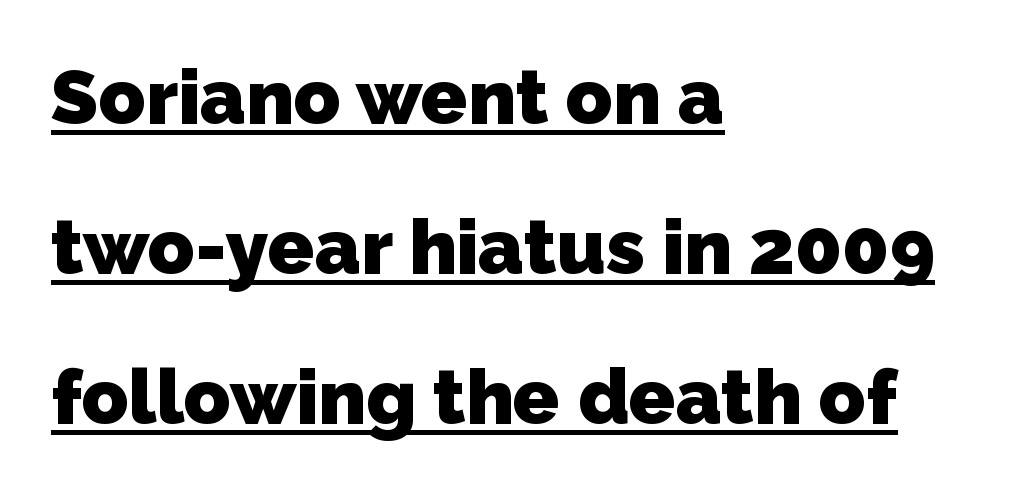
The strokes are fattened all the way to bold. The lines are spread far apart with generous leading. A student would call this left alignment; a typographer would say flush left, rag right. The face used here is proportionally spaced, like ordinary book or web type.
